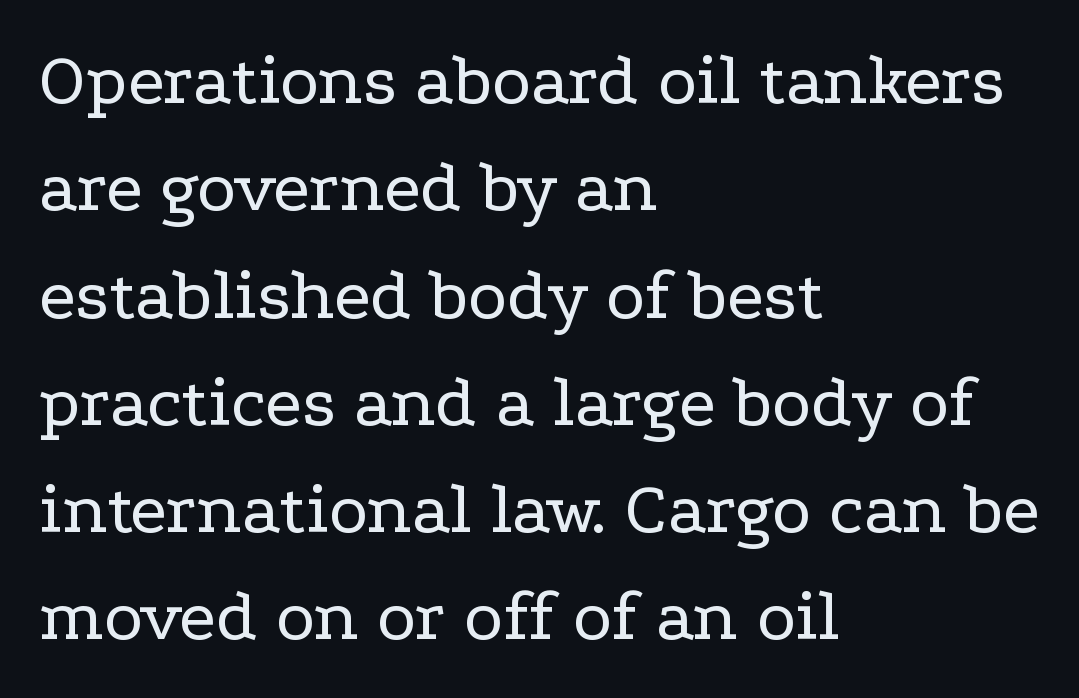
The image shows 74 px regular-weight, wide serif type, upright; set left-aligned, normal line spacing (1.45x), normal letter spacing, not underlined; low stroke contrast and a medium x-height.
